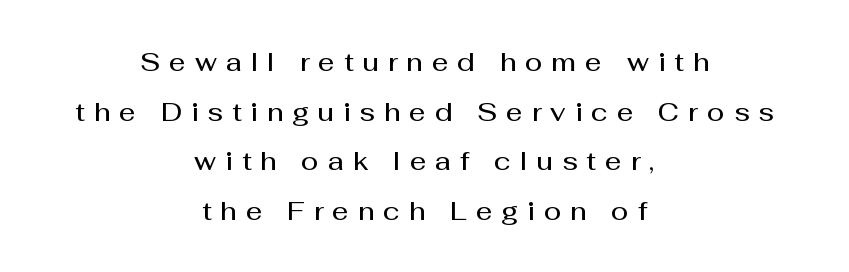
The image shows 26 px text type, upright; set centered, loose line spacing (1.91x), unusually wide letter spacing (+0.34 em), not underlined.
